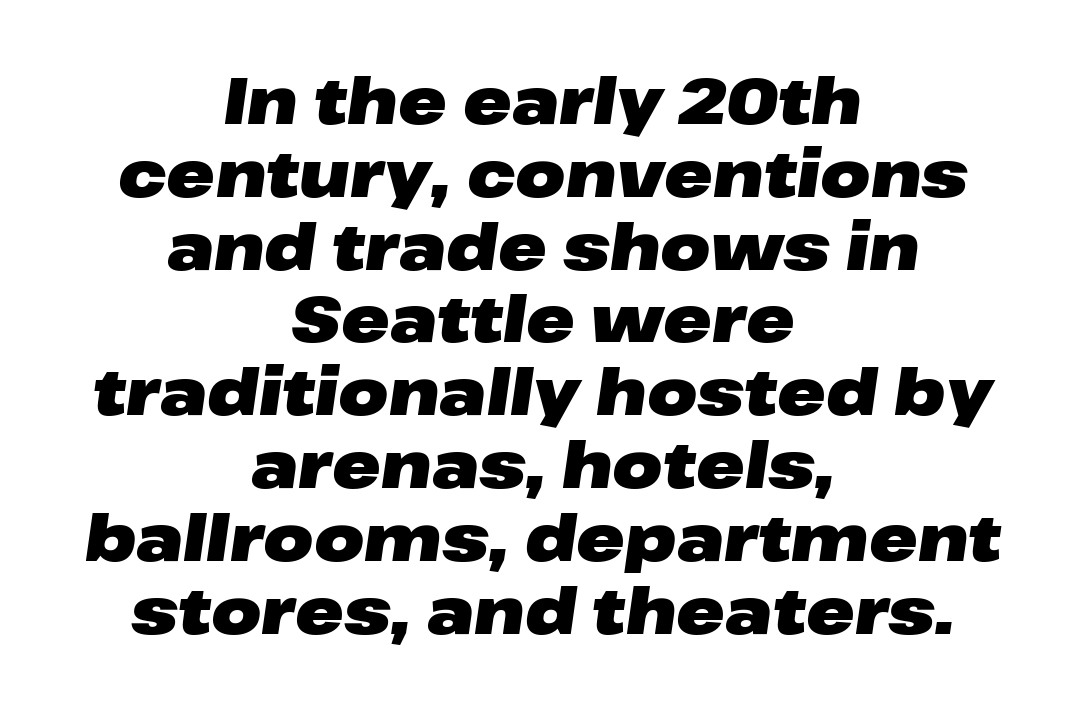
The image shows 65 px heavy, wide type, italic (leaning right); set centered, tight line spacing (1.12x), normal letter spacing, not underlined; low stroke contrast and a medium x-height.
